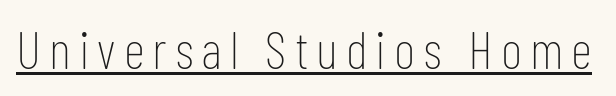
{"serif": "no", "italic": "no", "bold": "no", "weight": "thin", "width": "condensed", "stroke_contrast": "low", "x_height": "medium", "monospaced": "no", "underline": "yes", "glyph_px": 53}
